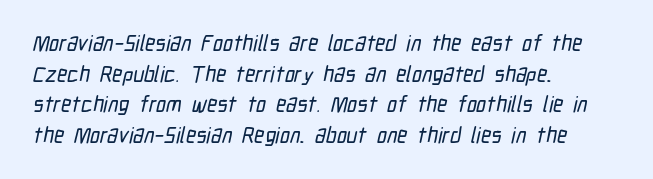
{"underline": "no", "align": "left", "line_spacing": "normal", "line_spacing_ratio": 1.39, "letter_spacing": "normal", "letter_spacing_em": 0.0, "glyph_px": 22}
